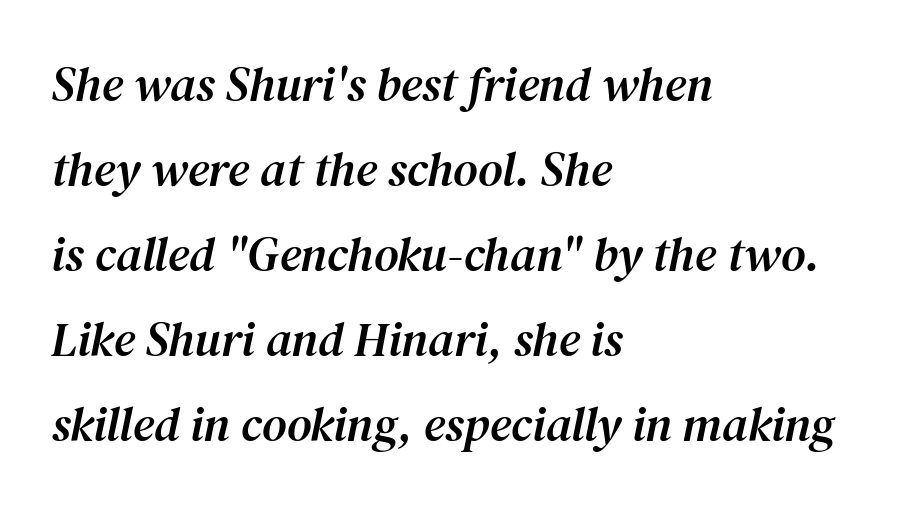
Is this a sans? No — the strokes have serifs. Here the designer chose a conventional face with non-uniform glyph widths. The typesetter chose a ragged-right arrangement here. Short note: letters normally spaced. Check the space under the baseline: it is left empty.
